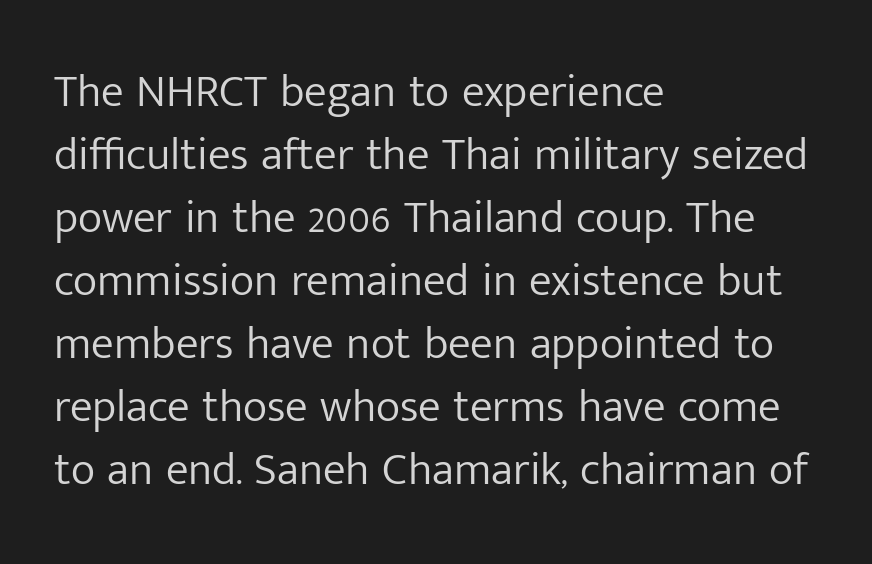
The image shows 46 px light sans-serif type, upright; set left-aligned, normal line spacing (1.37x), normal letter spacing, not underlined; low stroke contrast and a medium x-height.
